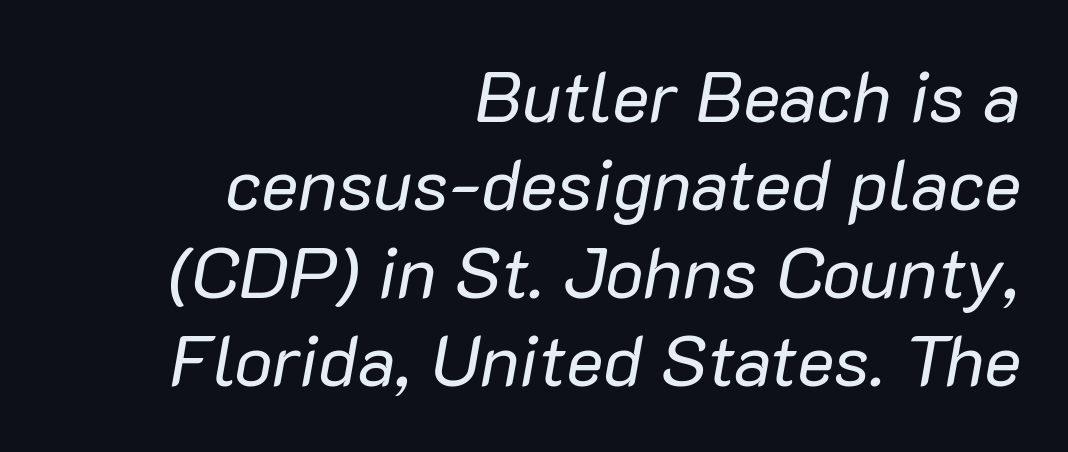
Descenders are the only things crossing below the line. Line ends are locked; line starts wander. Bold? No — there's no thickening of the strokes. You can tell it's italic because the verticals aren't actually vertical. What stands out about the letter spacing? Nothing — it is the standard amount. Here the designer chose a conventional face with non-uniform glyph widths.
